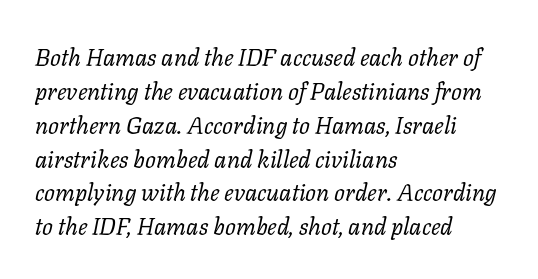
A clean baseline with only descenders dipping below it. Italic? Definitely — the glyphs are oblique. Caption: multi-line text, flush left, ragged right. A quiet, ordinary-to-light weight characterises the typeface.
